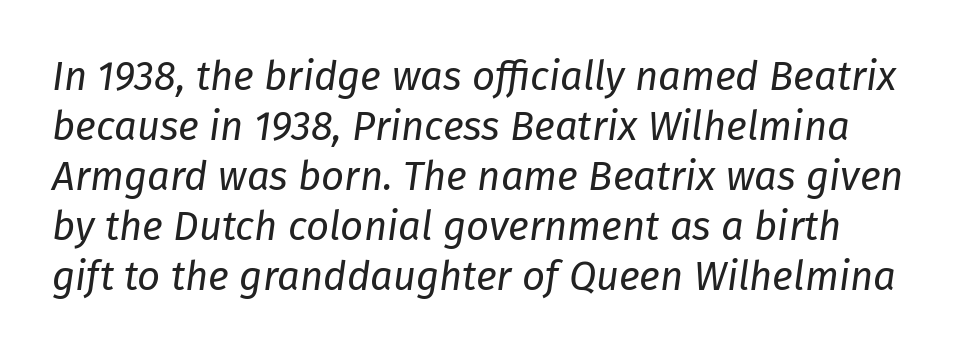
Q: Is the text bold? A: No.
Q: Is the text italic (slanted)? A: Yes, it leans right by about 8 degrees.
Q: Is the text underlined? A: No.
Q: Is the spacing between letters normal or unusually wide? A: Normal.
Q: Is the spacing between lines tight, normal or loose? A: Normal.
Q: Width (condensed, normal, or wide)? A: Normal.
Q: Stroke contrast? A: Low.
Q: x-height? A: Medium.
Q: Monospaced? A: No.
